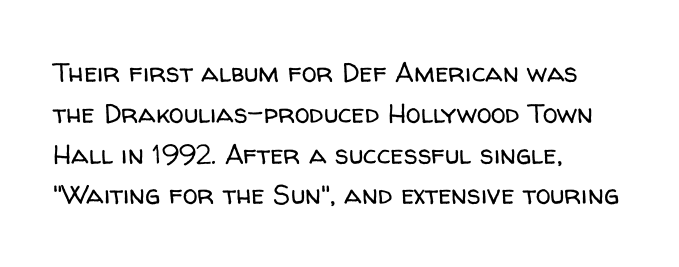
Q: Is the text bold? A: No.
Q: Is the text italic (slanted)? A: No, it is upright.
Q: Is the text underlined? A: No.
Q: How is the paragraph aligned? A: Left-aligned.
Q: Is the spacing between letters normal or unusually wide? A: Normal.
Q: Is the spacing between lines tight, normal or loose? A: Normal.
